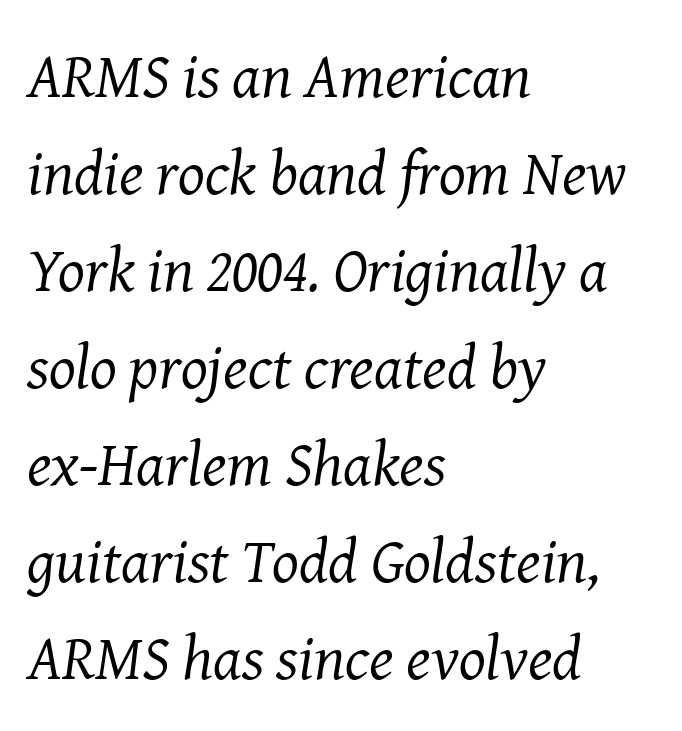
{"serif": "yes", "italic": "yes", "lean": "right", "slant_degrees": 8, "bold": "no", "weight": "regular", "width": "normal", "stroke_contrast": "medium", "x_height": "medium", "monospaced": "no", "underline": "no", "align": "left", "line_spacing": "normal", "line_spacing_ratio": 1.54, "letter_spacing": "normal", "letter_spacing_em": 0.0, "glyph_px": 63}
